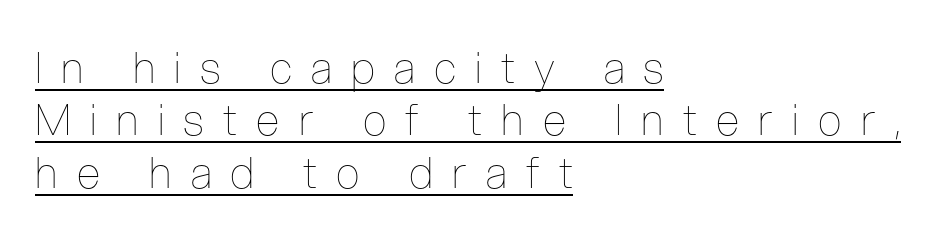
The image shows 43 px thin, condensed type, upright; set left-aligned, line spacing 1.22x, unusually wide letter spacing (+0.45 em), underlined; low stroke contrast and a medium x-height.
